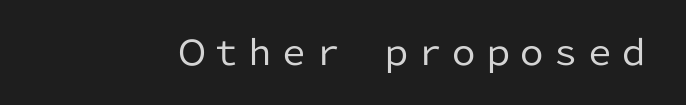
The rendering keeps characters at their native spacing. Serif or sans? Sans — the stroke terminals are bare. Heaviness? Minimal to ordinary, like unemphasized prose. This sample uses an upright cut, with every glyph sitting square on the baseline. Proportional: the letters do not fall into vertical columns. Glance below the letters and you will spot only blank space.
